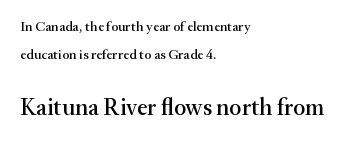
Q: Is the text italic (slanted)? A: No, it is upright.
Q: Is the text underlined? A: No.
Q: How is the paragraph aligned? A: Left-aligned.
Q: Is the spacing between letters normal or unusually wide? A: Normal.
Q: Is the spacing between lines tight, normal or loose? A: Loose.
Q: Which block of text is set in a larger size, the first (top) or the second (bottom)? A: The second (bottom) one.
